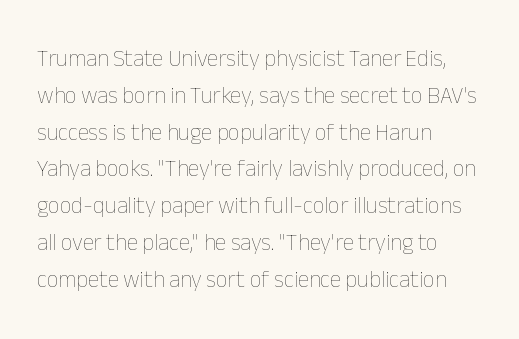
{"italic": "no", "bold": "no", "underline": "no", "align": "left", "line_spacing": "normal", "line_spacing_ratio": 1.6, "letter_spacing": "normal", "letter_spacing_em": 0.0, "glyph_px": 23}
